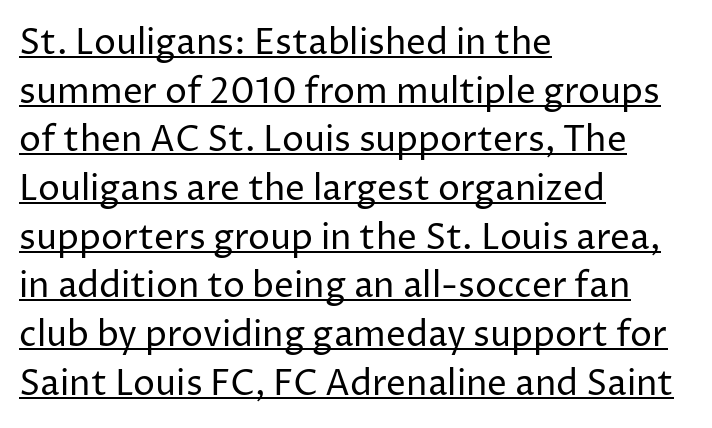
Looks like regular typesetting: each glyph gets only the width it needs. Letter spacing: default. Each letter's strokes conclude bluntly, with no projecting serifs. The strokes are not fattened; the text isn't bold.
